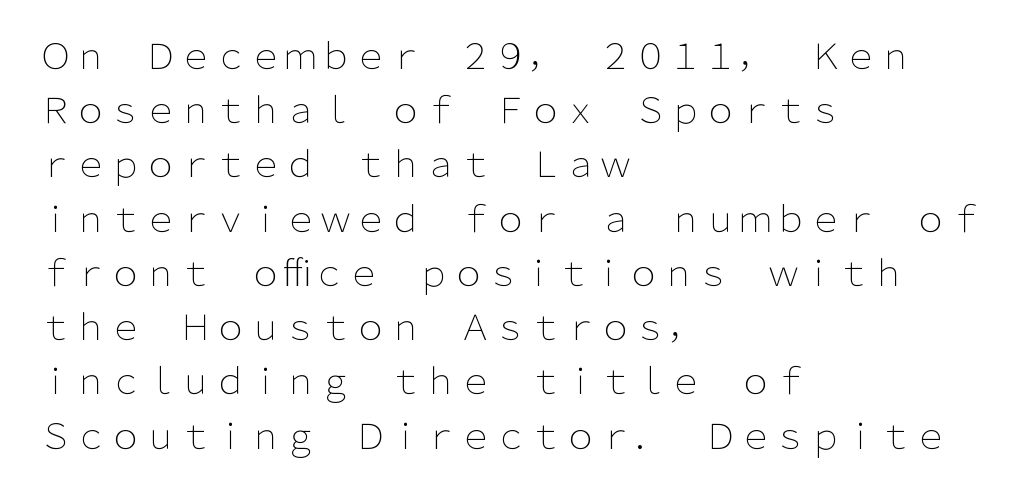
The face used here is rendered with its standard letterfit. The rows are spaced the way most documents space them. A typesetter would call this proportional, since set widths differ per character. Lines of text with bare space underneath. A quiet, ordinary-to-light weight characterises the typeface.
